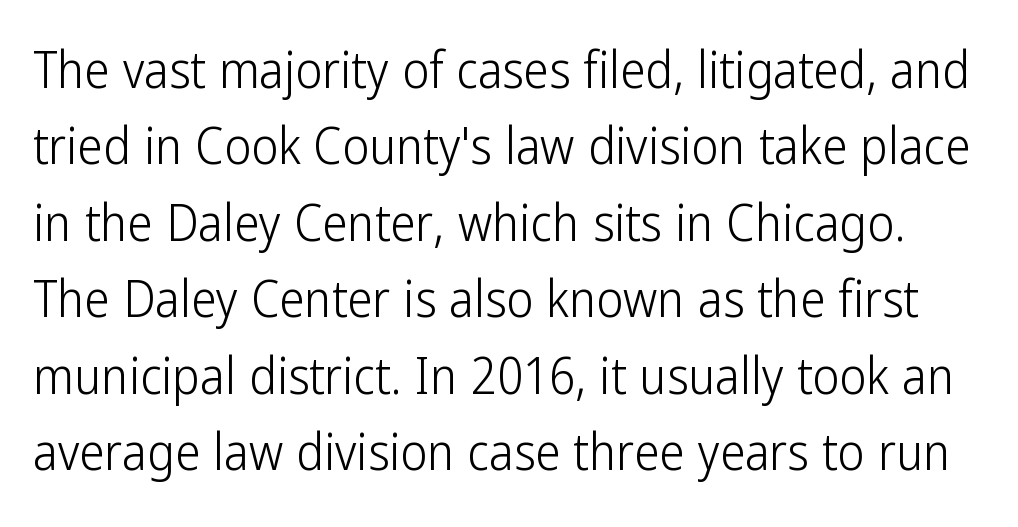
The image shows 51 px light, condensed sans-serif type, upright; set normal line spacing (1.5x), normal letter spacing, not underlined; low stroke contrast and a medium x-height.
